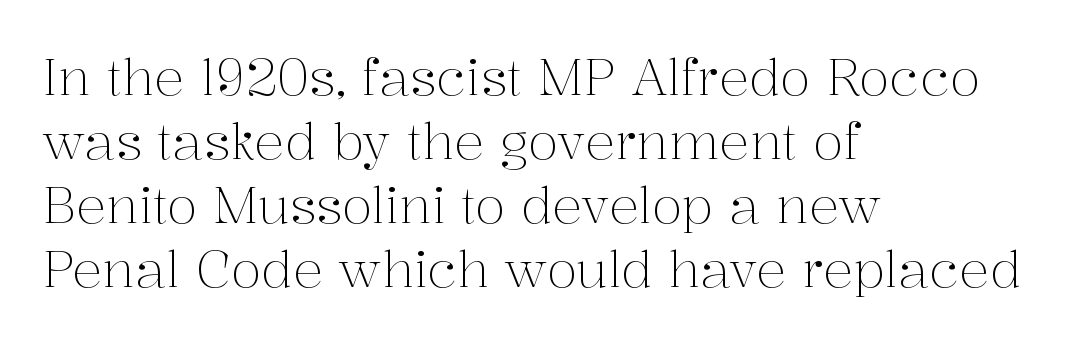
Horizontal alignment here is leftward, the default for most running prose. The line-height multiplier appears to be the usual default. Note the varied advance widths — an 'i' is clearly narrower than an 'm'. Underlining? Definitely not there. On a weight scale, this lands at 450 or below.
